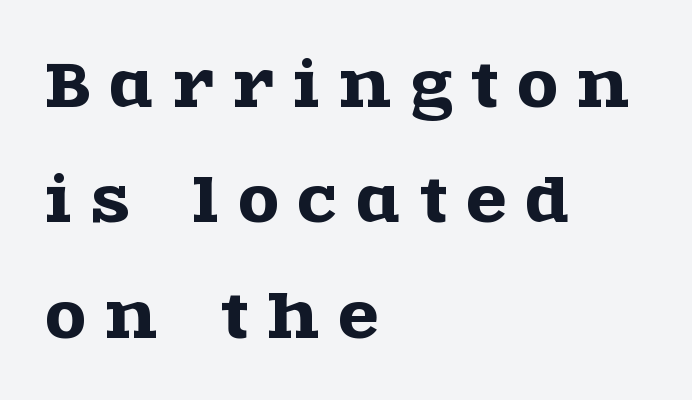
{"serif": "yes", "italic": "no", "width": "wide", "x_height": "large", "monospaced": "no", "underline": "no", "align": "left", "line_spacing": "loose", "line_spacing_ratio": 1.99, "letter_spacing": "wide", "letter_spacing_em": 0.35, "glyph_px": 58}
